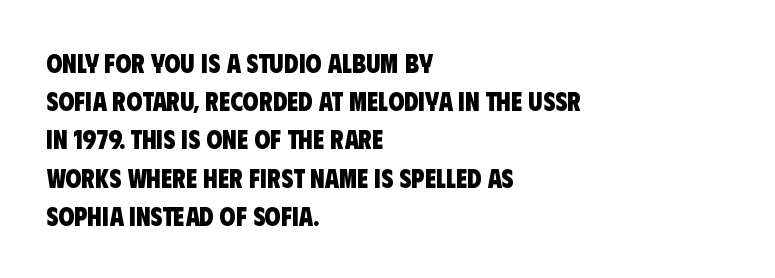
Q: Is the text bold? A: Yes.
Q: Is the text underlined? A: No.
Q: How is the paragraph aligned? A: Left-aligned.
Q: Is the spacing between letters normal or unusually wide? A: Normal.
Q: Is the spacing between lines tight, normal or loose? A: Normal.
